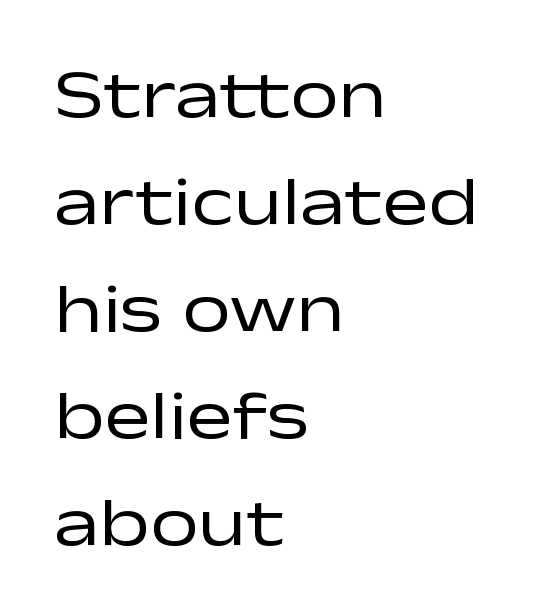
The image shows 69 px regular-weight, wide sans-serif type, upright; set left-aligned, normal line spacing (1.55x), normal letter spacing, not underlined; low stroke contrast and a medium x-height.
